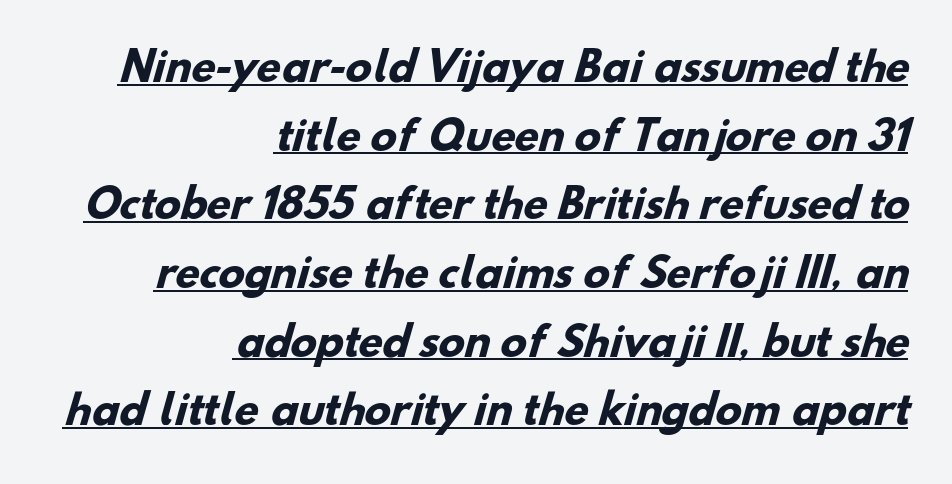
The image shows 39 px heavy sans-serif type; set right-aligned, line spacing 1.76x, normal letter spacing, underlined; low stroke contrast and a small x-height.
